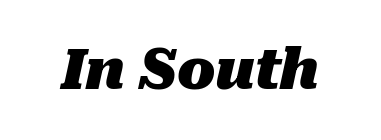
The image shows 56 px heavy type, italic (leaning right); set normal letter spacing, not underlined; medium stroke contrast and a medium x-height.
